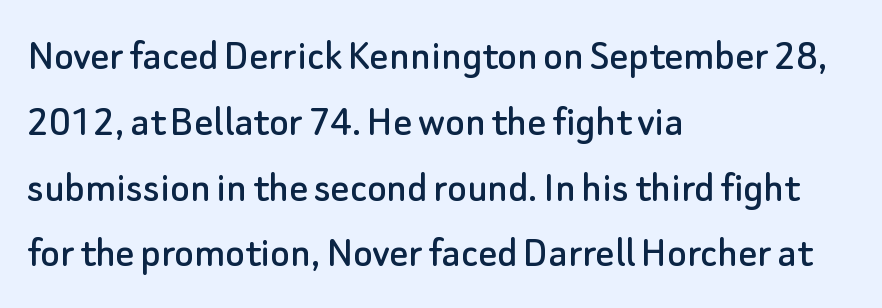
Typeset ragged right — the left edge is the straight one. Quick note: underline off. If you drew a line through each stem, it would be perfectly vertical. This rendering employs a face without finishing strokes, i.e., a sans-serif.
